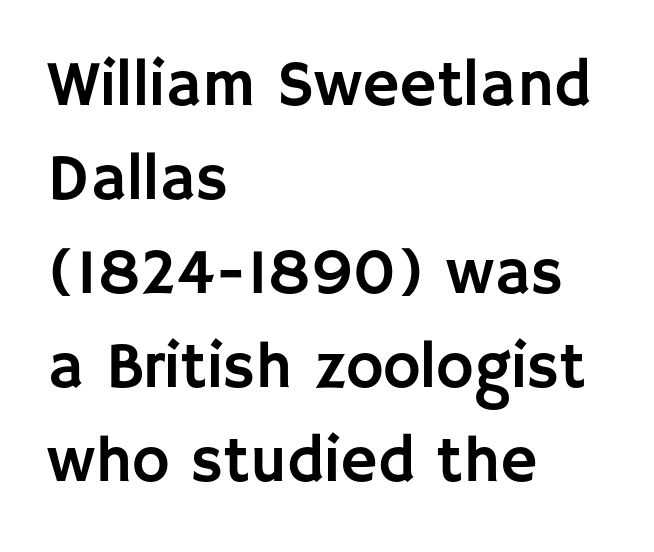
The image shows 64 px sans-serif type, upright; set left-aligned, normal line spacing (1.47x), normal letter spacing, not underlined; low stroke contrast and a large x-height.
